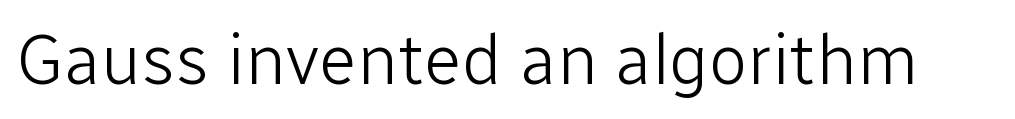
Tall strokes in this sample are plumb rather than angled. Standard letterfit; no display-style spreading of the glyphs. This sample has the flowing, uneven cadence of proportional lettering. Words float on clear page, feet unadorned. Nothing heavy about these letters — not bold at all. Check where the strokes stop: nothing finishes them off — pure sans.
